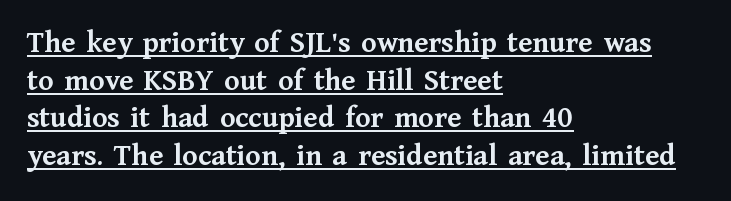
Nope, not italic — everything's standing straight. The rendering shows small feet on the letterforms — a serif design. Compared with an ordinary text face, these strokes are far heavier — a full bold. Standard letterfit; no display-style spreading of the glyphs.
